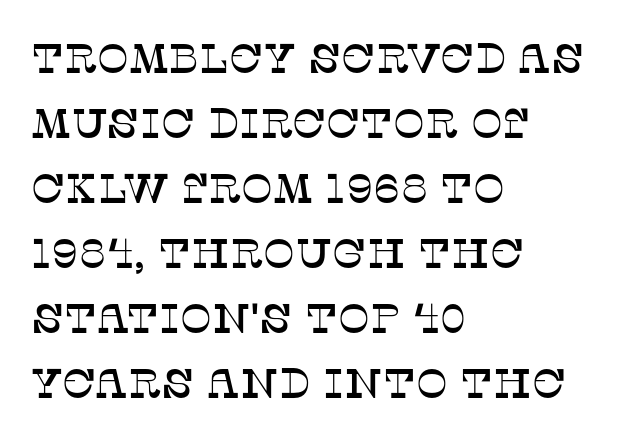
Q: Is the text italic (slanted)? A: No, it is upright.
Q: Is the typeface a serif or a sans-serif typeface? A: Serif.
Q: Is the text underlined? A: No.
Q: How is the paragraph aligned? A: Left-aligned.
Q: Is the spacing between letters normal or unusually wide? A: Normal.
Q: Is the spacing between lines tight, normal or loose? A: Normal.
Q: Width (condensed, normal, or wide)? A: Normal.
Q: Stroke contrast? A: Low.
Q: x-height? A: Large.
Q: Monospaced? A: No.
